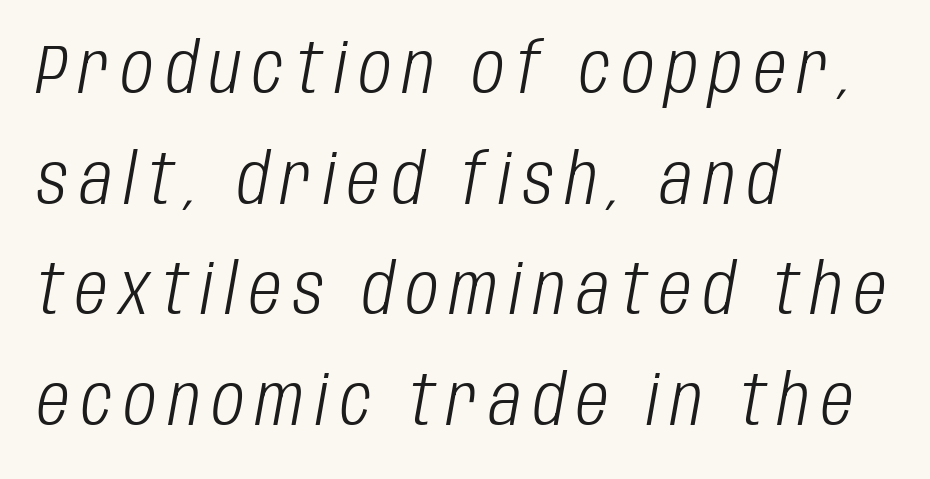
Each row of text sits above clean, open space. Weight: not bold — regular or lighter. Note the varied advance widths — an 'i' is clearly narrower than an 'm'. This block has exactly the height ordinary leading produces. It's the slanting kind of type.
